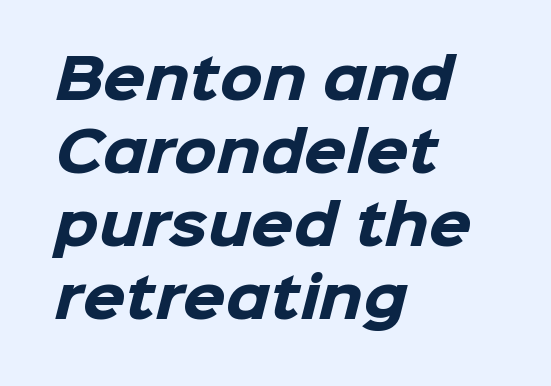
{"serif": "no", "bold": "yes", "weight": "heavy", "width": "normal", "stroke_contrast": "low", "x_height": "medium", "monospaced": "no", "underline": "no", "align": "left", "line_spacing": "normal", "line_spacing_ratio": 1.33, "letter_spacing": "normal", "letter_spacing_em": 0.0, "glyph_px": 55}
